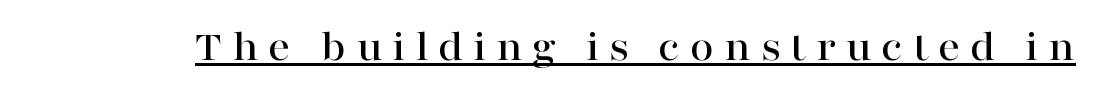
When letters stand straight like this, we call the style roman or upright. I'd call this a serif setting — the letters wear small feet. Look at the tracking — it's clearly loosened, letters drifting apart. Does a line run under the words? Yes, clearly. Is this a fixed-width face? No — the glyphs have proportional, varying widths.
